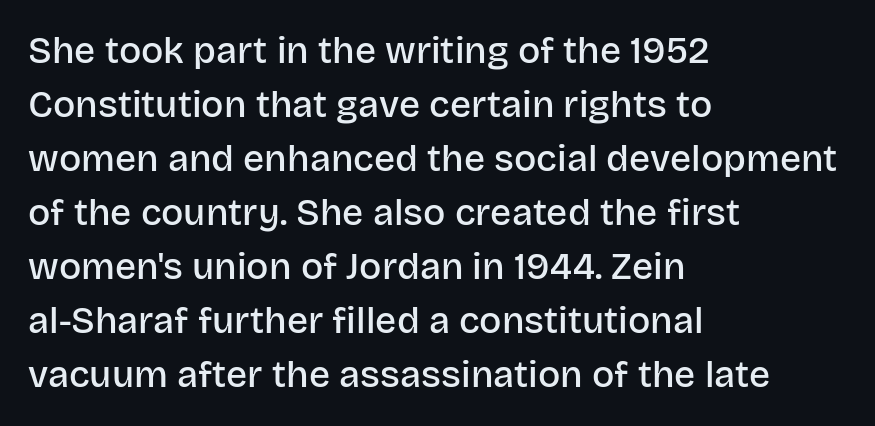
{"serif": "no", "italic": "no", "bold": "semi", "weight": "semibold", "width": "normal", "stroke_contrast": "low", "x_height": "large", "monospaced": "no", "underline": "no", "align": "left", "line_spacing": "normal", "line_spacing_ratio": 1.46, "letter_spacing": "normal", "letter_spacing_em": 0.0, "glyph_px": 37}
